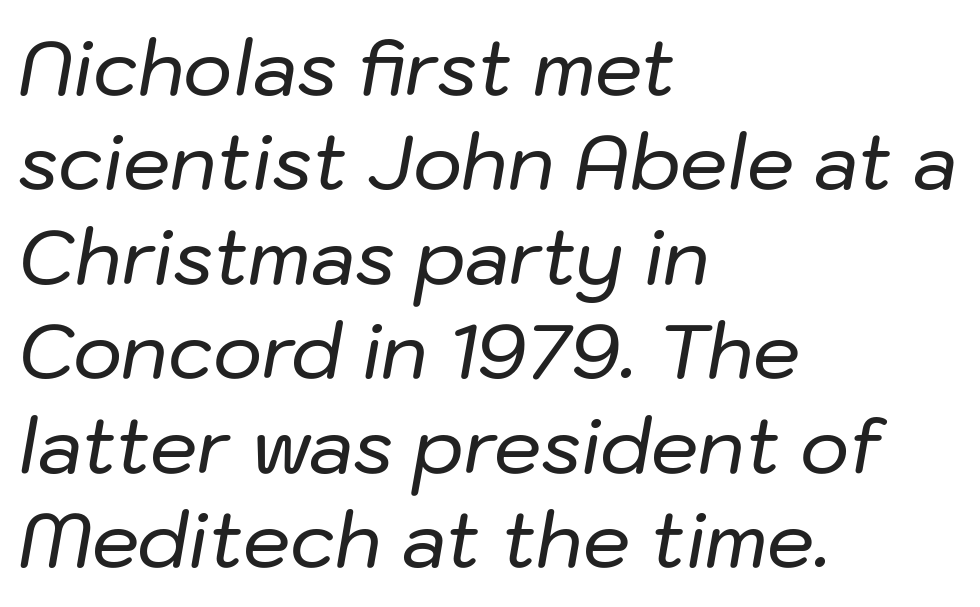
The image shows 75 px text type, italic (leaning right); set left-aligned, normal line spacing (1.26x), normal letter spacing, not underlined; low stroke contrast and a medium x-height.
